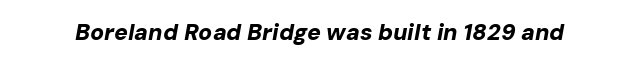
{"italic": "yes", "lean": "right", "slant_degrees": 10, "bold": "yes", "underline": "no", "letter_spacing": "normal", "letter_spacing_em": 0.0, "glyph_px": 23}
